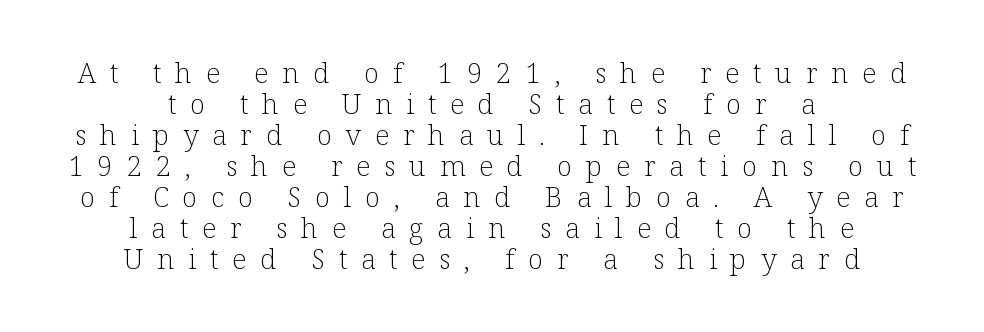
The typeface chosen for these lines features serifs. Check under the words: just untouched page. The rag falls on both sides of this text block equally. The letterforms stand isolated, each surrounded by extra space. Is there much room between lines? No — they nearly touch. The lettering holds an erect, upright posture throughout.
